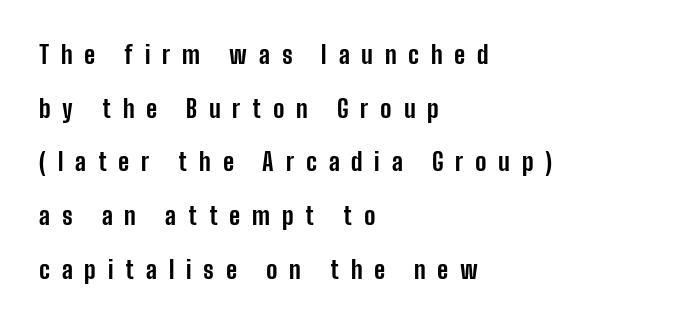
Q: Is the text bold? A: Yes.
Q: Is the text italic (slanted)? A: No, it is upright.
Q: Is the text underlined? A: No.
Q: How is the paragraph aligned? A: Left-aligned.
Q: Is the spacing between letters normal or unusually wide? A: Unusually wide.
Q: Is the spacing between lines tight, normal or loose? A: Loose.
